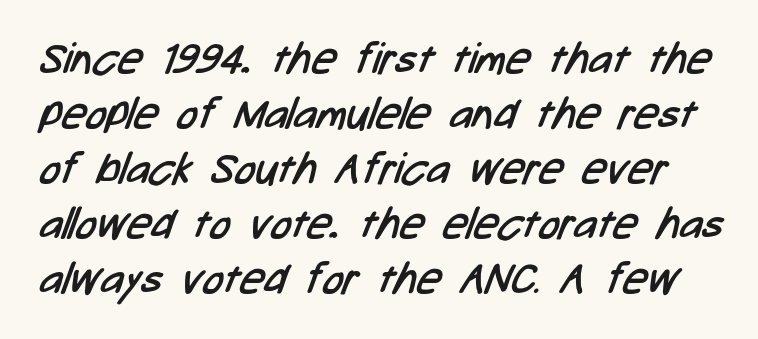
The block of text has a typical density, with ordinary space between rows. Proportional: the letters do not fall into vertical columns. Words appear dense and cohesive because spacing is normal. Plain, unruled lines of type. Nothing heavy about these letters — not bold at all. Letterform terminals end flat and unadorned throughout the passage.
